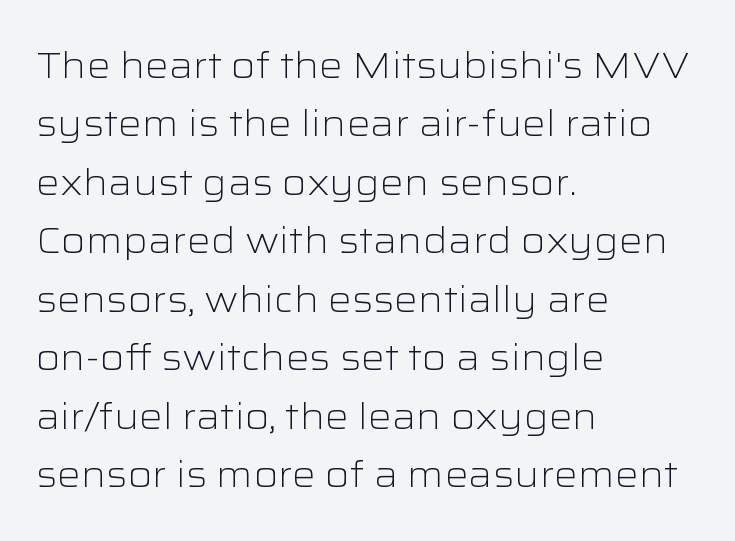
Unbolded letterforms with no extra heft. Interline gaps are of average width in this sample. Is the block centered? No — it sits flush against the left margin. Does extra space separate the letters? No, they use regular spacing. When letters stand straight like this, we call the style roman or upright.
